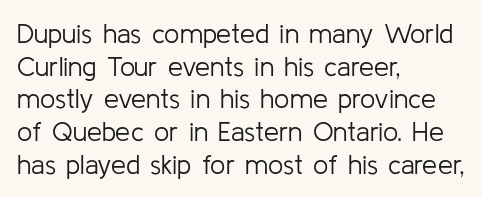
The image shows 27 px text type, upright; set left-aligned, line spacing 1.21x, normal letter spacing, not underlined.
